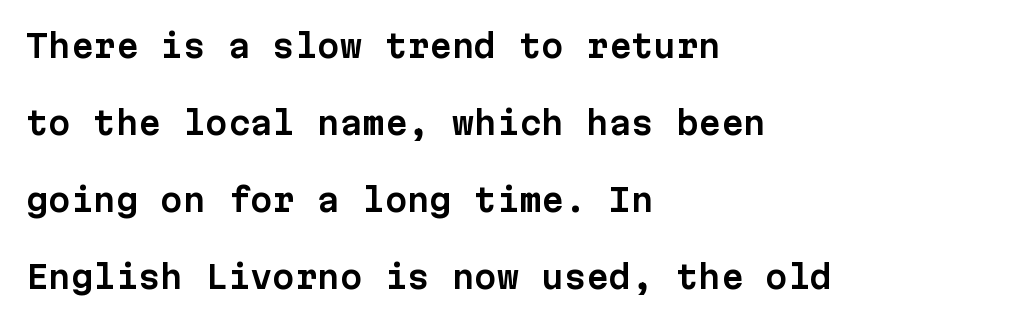
{"serif": "no", "italic": "no", "width": "normal", "stroke_contrast": "low", "x_height": "medium", "monospaced": "yes", "underline": "no", "align": "left", "line_spacing": "loose", "line_spacing_ratio": 2.41, "letter_spacing": "normal", "letter_spacing_em": 0.0, "glyph_px": 32}
